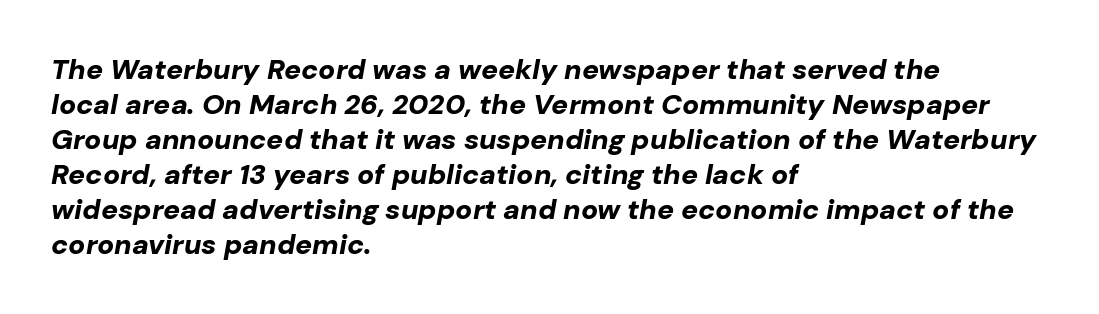
{"italic": "yes", "lean": "right", "slant_degrees": 10, "bold": "yes", "weight": "bold", "width": "normal", "stroke_contrast": "low", "x_height": "medium", "monospaced": "no", "underline": "no", "align": "left", "line_spacing": "normal", "line_spacing_ratio": 1.25, "letter_spacing": "normal", "letter_spacing_em": 0.0, "glyph_px": 28}
